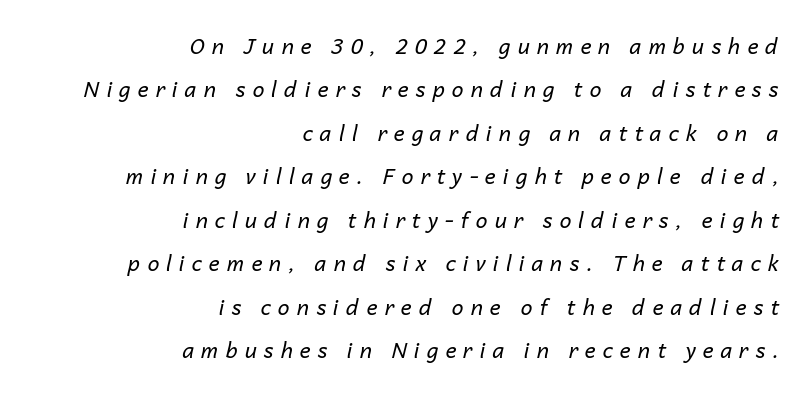
Q: Is the text bold? A: No.
Q: Is the text italic (slanted)? A: Yes, it leans right by about 14 degrees.
Q: Is the text underlined? A: No.
Q: How is the paragraph aligned? A: Right-aligned.
Q: Is the spacing between letters normal or unusually wide? A: Unusually wide.
Q: Is the spacing between lines tight, normal or loose? A: Loose.
